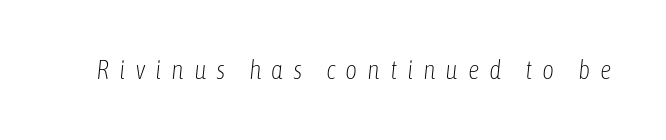
The passage shown has open, widely tracked lettering throughout. On a weight scale, this lands at 450 or below. Letters rest on an invisible, unmarked baseline. The lettering tilts uniformly, giving the passage an italic look.
